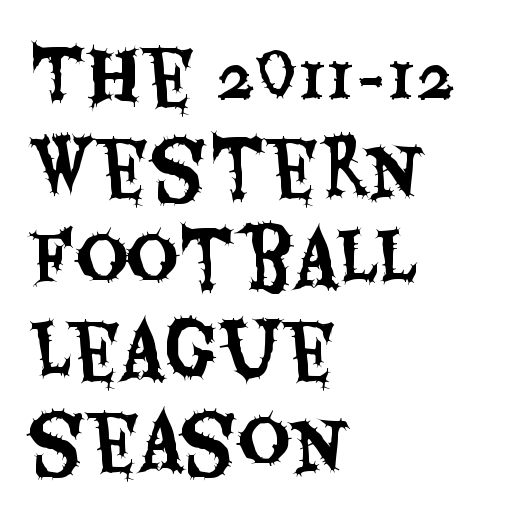
The image shows 73 px condensed sans-serif type, upright; set left-aligned, normal line spacing (1.25x), normal letter spacing, not underlined; medium stroke contrast and a large x-height.
